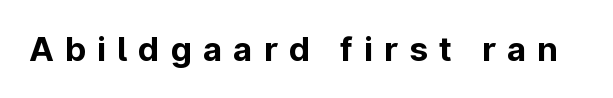
The image shows 33 px bold sans-serif type, upright; set unusually wide letter spacing (+0.34 em), not underlined; low stroke contrast and a medium x-height.
